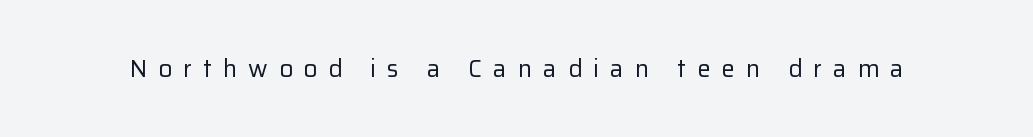
The font's upright variant was chosen for this text. The line texture is sparse and dotted thanks to wide tracking. Underlining? Definitely not there. The font is comparable to plain body text, perhaps lighter.
